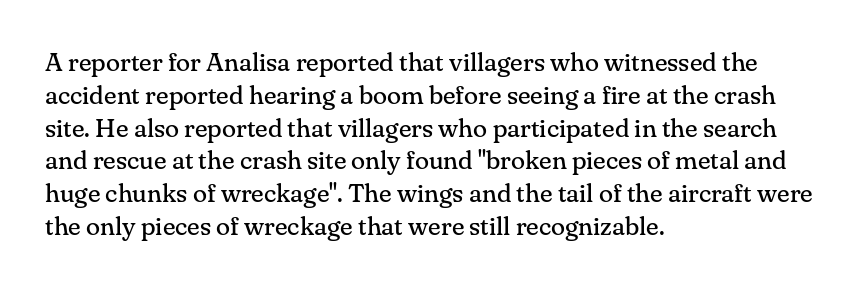
The image shows 26 px text type, upright; set left-aligned, normal line spacing (1.26x), normal letter spacing, not underlined.
